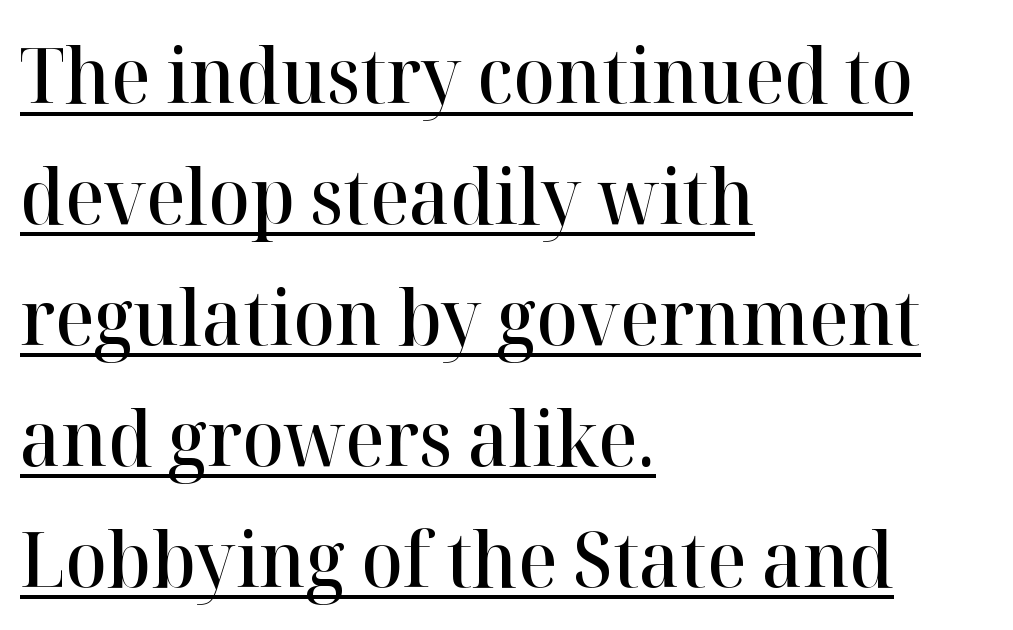
{"serif": "yes", "italic": "no", "bold": "semi", "weight": "semibold", "width": "normal", "stroke_contrast": "high", "x_height": "medium", "monospaced": "no", "underline": "yes", "align": "left", "line_spacing": "normal", "line_spacing_ratio": 1.57, "letter_spacing": "normal", "letter_spacing_em": 0.0, "glyph_px": 77}
